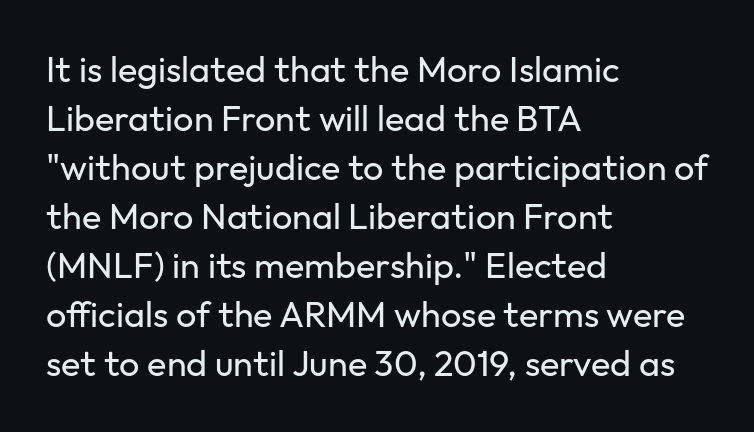
{"serif": "no", "italic": "no", "bold": "no", "weight": "regular", "width": "normal", "stroke_contrast": "low", "x_height": "medium", "monospaced": "no", "underline": "no", "align": "left", "line_spacing": "normal", "line_spacing_ratio": 1.36, "letter_spacing": "normal", "letter_spacing_em": 0.0, "glyph_px": 36}
